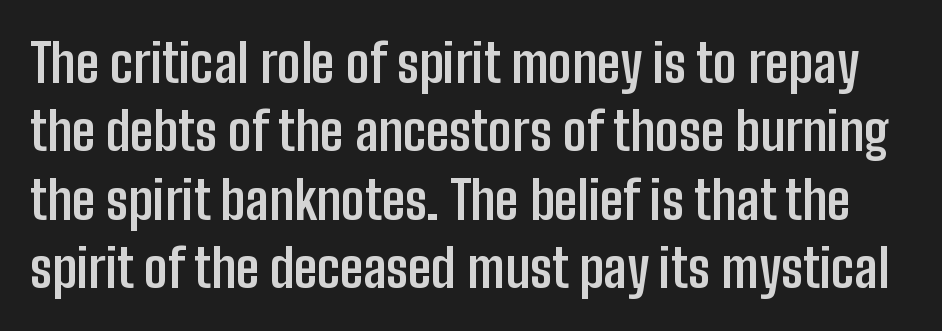
Q: Is the text bold? A: Yes.
Q: Is the text italic (slanted)? A: No, it is upright.
Q: Is the typeface a serif or a sans-serif typeface? A: Sans-serif.
Q: Is the text underlined? A: No.
Q: Is the spacing between letters normal or unusually wide? A: Normal.
Q: Is the spacing between lines tight, normal or loose? A: Normal.
Q: Width (condensed, normal, or wide)? A: Condensed.
Q: Stroke contrast? A: Low.
Q: x-height? A: Medium.
Q: Monospaced? A: No.
